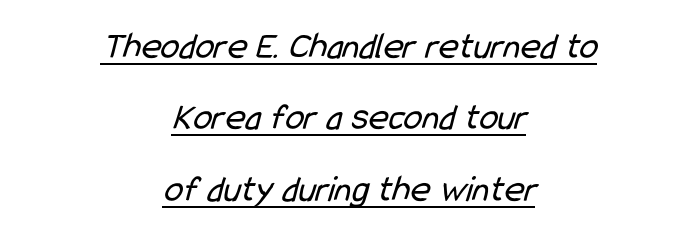
Line starts and ends both wander, symmetrically. These characters rest on top of a visible drawn line. The font is comparable to plain body text, perhaps lighter. You could not count columns in this text — the font is proportionally spaced.
